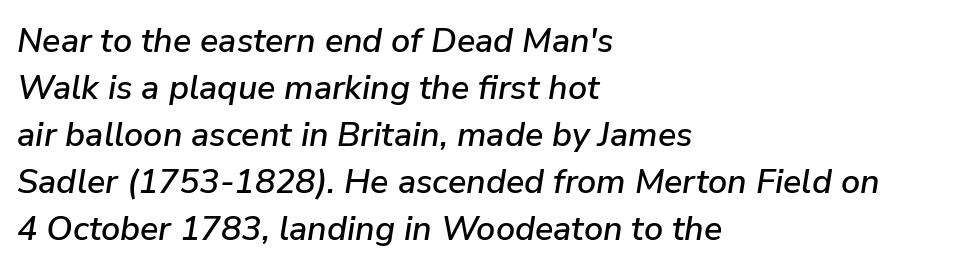
Q: Is the text italic (slanted)? A: Yes, it leans right by about 9 degrees.
Q: Is the text underlined? A: No.
Q: How is the paragraph aligned? A: Left-aligned.
Q: Is the spacing between letters normal or unusually wide? A: Normal.
Q: Is the spacing between lines tight, normal or loose? A: Normal.
Q: Width (condensed, normal, or wide)? A: Normal.
Q: Stroke contrast? A: Low.
Q: x-height? A: Medium.
Q: Monospaced? A: No.
